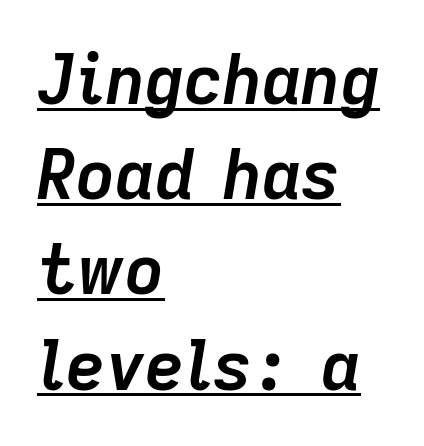
Reading down the block, your eye returns to a fixed left position each line. Weight check: bold — yes, fully. Style check: oblique. Compared with typical body copy, the letter spacing here is the same. Regarding leading, the lines here are spaced in the standard way. A continuous stroke trails under the words, as in a hyperlink.
